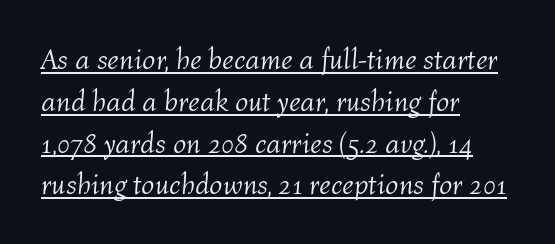
{"italic": "yes", "lean": "right", "slant_degrees": 4, "bold": "no", "weight": "light", "width": "normal", "stroke_contrast": "medium", "x_height": "medium", "monospaced": "no", "underline": "yes", "align": "left", "line_spacing": "normal", "line_spacing_ratio": 1.44, "letter_spacing": "normal", "letter_spacing_em": 0.0, "glyph_px": 29}
